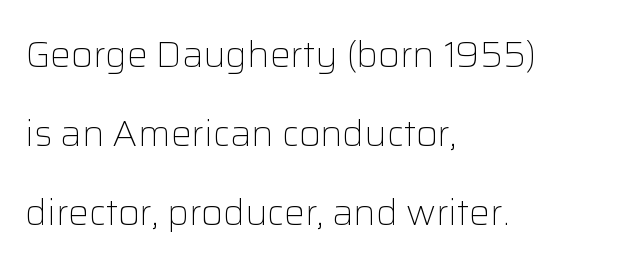
{"serif": "no", "italic": "no", "bold": "no", "weight": "light", "width": "normal", "stroke_contrast": "low", "x_height": "medium", "monospaced": "no", "underline": "no", "align": "left", "line_spacing": "loose", "line_spacing_ratio": 2.13, "letter_spacing": "normal", "letter_spacing_em": 0.0, "glyph_px": 37}
